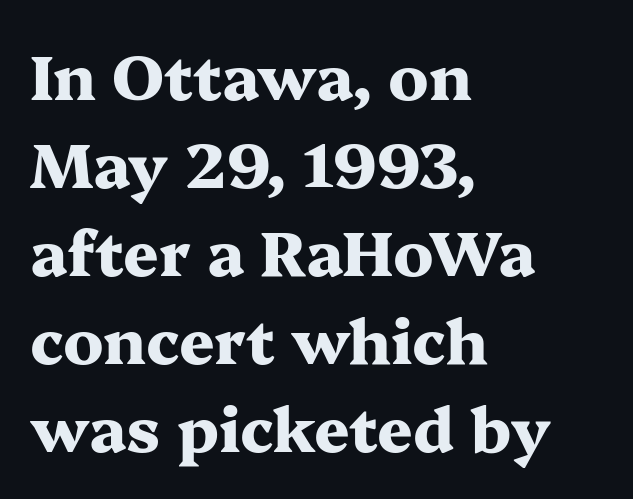
{"serif": "yes", "italic": "no", "bold": "yes", "weight": "heavy", "width": "wide", "stroke_contrast": "medium", "x_height": "medium", "monospaced": "no", "underline": "no", "align": "left", "line_spacing": "normal", "line_spacing_ratio": 1.42, "letter_spacing": "normal", "letter_spacing_em": 0.0, "glyph_px": 62}
